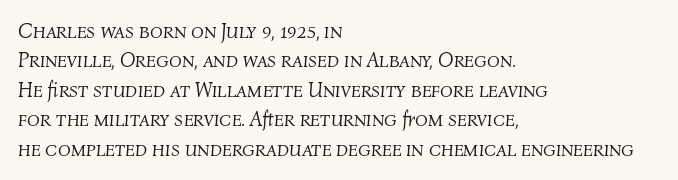
Q: Is the text bold? A: No.
Q: Is the text italic (slanted)? A: Yes, it leans right by about 4 degrees.
Q: Is the text underlined? A: No.
Q: How is the paragraph aligned? A: Left-aligned.
Q: Is the spacing between letters normal or unusually wide? A: Normal.
Q: Is the spacing between lines tight, normal or loose? A: Normal.
